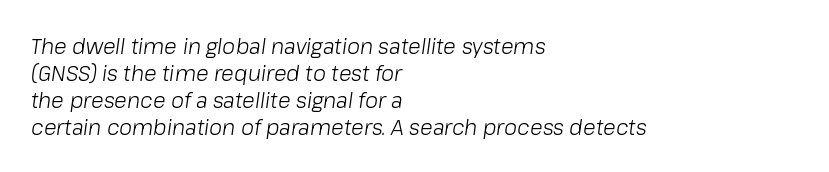
Type without underlining. Leftover space on each line is placed entirely after the last word. Rendered with sloped, italic letterforms. The letters look calm and open, with moderate or lighter stems.
